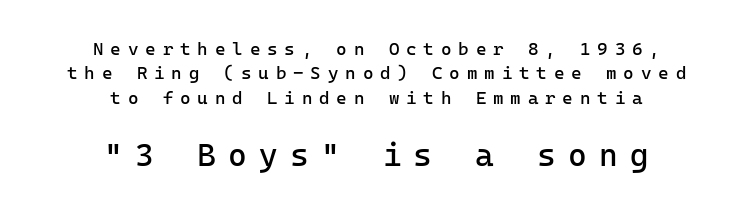
Q: Is the text bold? A: No.
Q: Is the text italic (slanted)? A: No, it is upright.
Q: Is the typeface a serif or a sans-serif typeface? A: Sans-serif.
Q: Is the text underlined? A: No.
Q: How is the paragraph aligned? A: Centered.
Q: Is the spacing between letters normal or unusually wide? A: Unusually wide.
Q: Is the spacing between lines tight, normal or loose? A: Normal.
Q: Which block of text is set in a larger size, the first (top) or the second (bottom)? A: The second (bottom) one.
Q: Width (condensed, normal, or wide)? A: Normal.
Q: Stroke contrast? A: Low.
Q: x-height? A: Medium.
Q: Monospaced? A: Yes.
